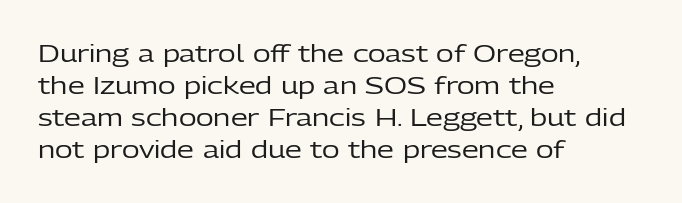
The image shows 24 px text type, upright; set left-aligned, normal line spacing (1.34x), normal letter spacing, not underlined.
